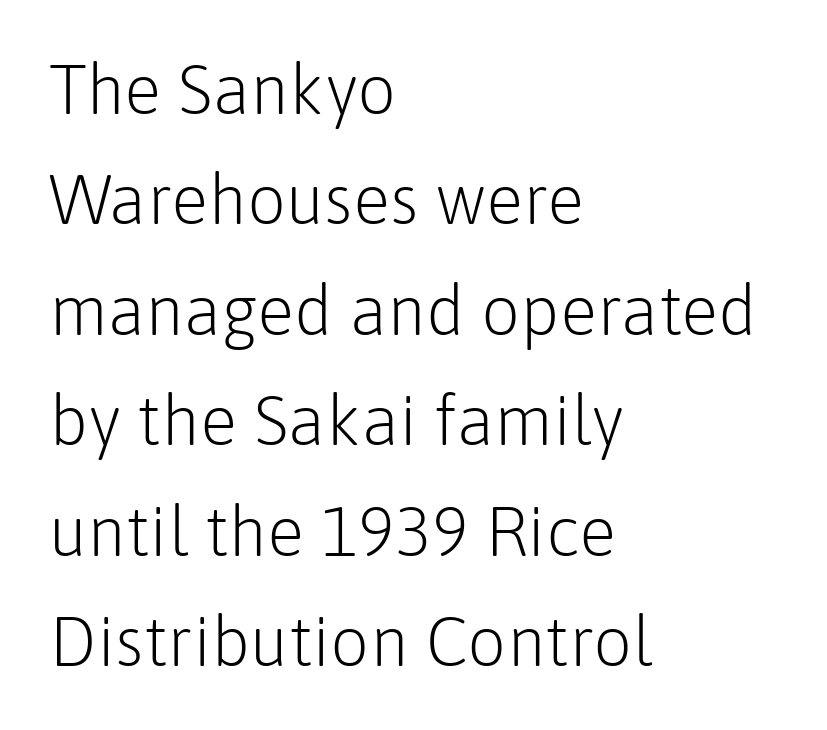
The image shows 69 px light sans-serif type, upright; set left-aligned, normal line spacing (1.6x), normal letter spacing, not underlined; low stroke contrast and a medium x-height.
